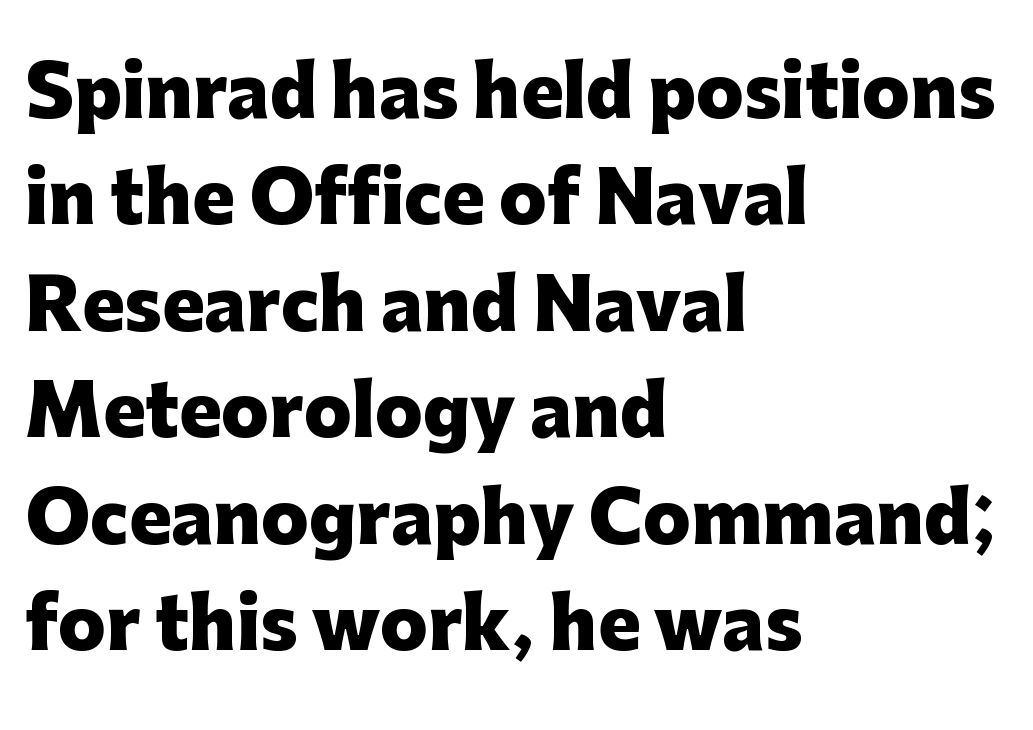
Q: Is the text bold? A: Yes.
Q: Is the text italic (slanted)? A: No, it is upright.
Q: Is the typeface a serif or a sans-serif typeface? A: Sans-serif.
Q: Is the text underlined? A: No.
Q: How is the paragraph aligned? A: Left-aligned.
Q: Is the spacing between letters normal or unusually wide? A: Normal.
Q: Is the spacing between lines tight, normal or loose? A: Normal.
Q: Width (condensed, normal, or wide)? A: Normal.
Q: Stroke contrast? A: Low.
Q: x-height? A: Medium.
Q: Monospaced? A: No.
